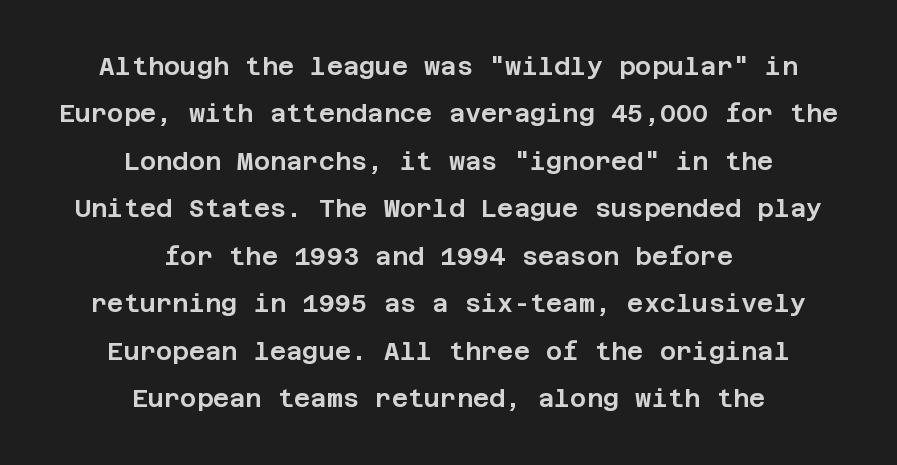
The image shows 25 px text type, upright; set centered, loose line spacing (1.9x), normal letter spacing, not underlined.
